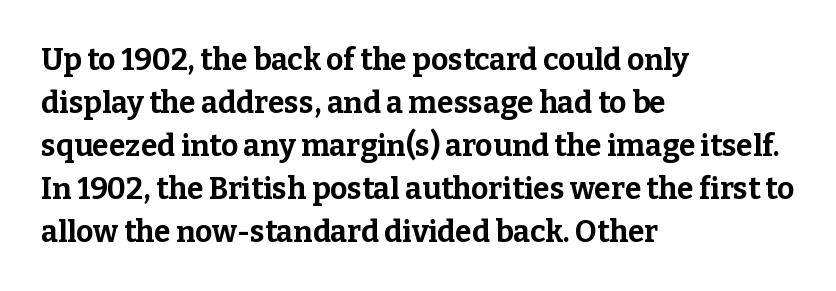
The image shows 30 px bold serif type, upright; set left-aligned, normal line spacing (1.43x), normal letter spacing, not underlined; low stroke contrast and a medium x-height.
